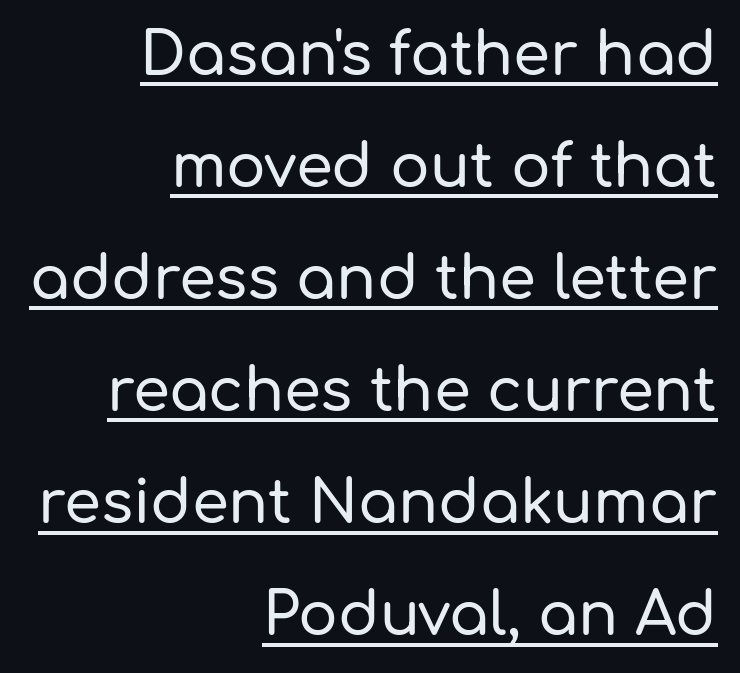
Q: Is the text italic (slanted)? A: No, it is upright.
Q: Is the typeface a serif or a sans-serif typeface? A: Sans-serif.
Q: Is the text underlined? A: Yes.
Q: How is the paragraph aligned? A: Right-aligned.
Q: Is the spacing between letters normal or unusually wide? A: Normal.
Q: Is the spacing between lines tight, normal or loose? A: Loose.
Q: Width (condensed, normal, or wide)? A: Normal.
Q: Stroke contrast? A: Low.
Q: x-height? A: Medium.
Q: Monospaced? A: No.
